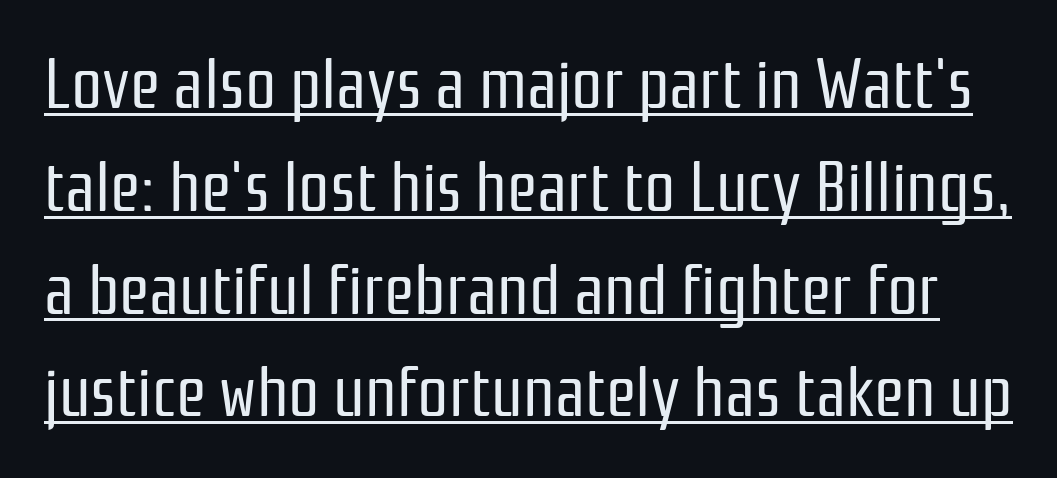
Q: Is the text bold? A: No.
Q: Is the text italic (slanted)? A: No, it is upright.
Q: Is the typeface a serif or a sans-serif typeface? A: Sans-serif.
Q: Is the text underlined? A: Yes.
Q: Is the spacing between letters normal or unusually wide? A: Normal.
Q: Is the spacing between lines tight, normal or loose? A: Normal.
Q: Width (condensed, normal, or wide)? A: Condensed.
Q: Stroke contrast? A: Low.
Q: x-height? A: Medium.
Q: Monospaced? A: No.
